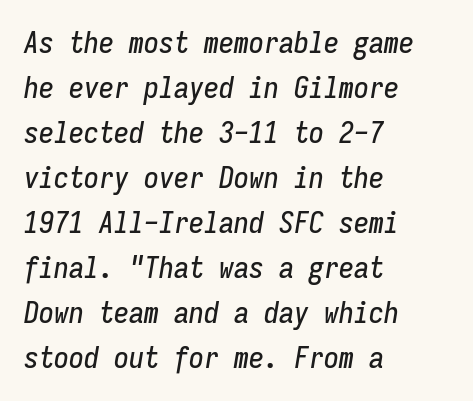
One glance says typical: line gaps are just what's usual. Monospaced: the letters line up in strict vertical columns. The foot of each line stays bare and open. Each word holds together tightly as a unit, with standard inter-letter gaps. Yep, that's italic — everything's leaning. Every row of glyphs begins at an identical x-position on the left.
